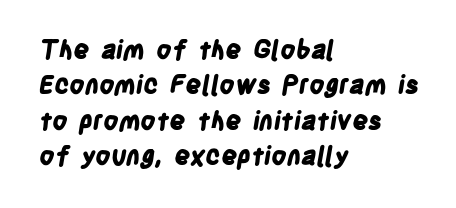
Q: Is the text bold? A: Yes.
Q: Is the text underlined? A: No.
Q: How is the paragraph aligned? A: Left-aligned.
Q: Is the spacing between letters normal or unusually wide? A: Normal.
Q: Is the spacing between lines tight, normal or loose? A: Normal.
